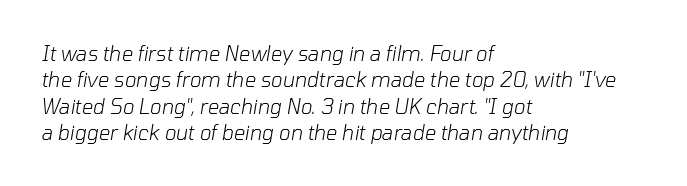
Slanted lettering throughout. Counters stay open thanks to moderate or lighter strokes. Regular leading. Alignment: flush left.
